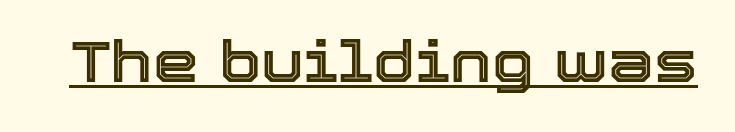
Q: Is the text italic (slanted)? A: No, it is upright.
Q: Is the text underlined? A: Yes.
Q: Is the spacing between letters normal or unusually wide? A: Normal.
Q: Width (condensed, normal, or wide)? A: Normal.
Q: x-height? A: Medium.
Q: Monospaced? A: No.
